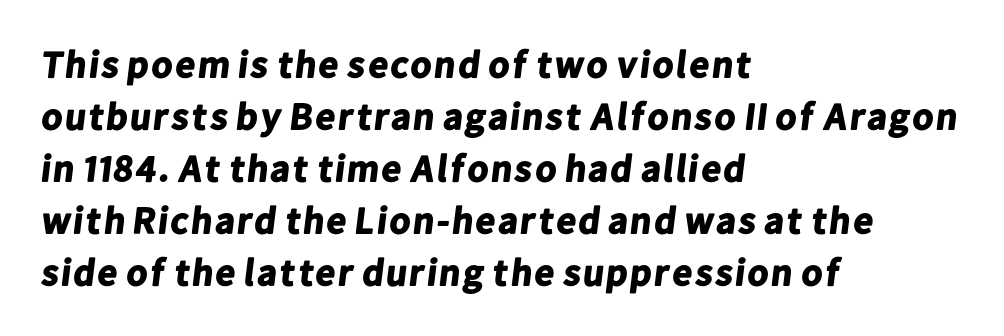
Q: Is the text bold? A: Yes.
Q: Is the typeface a serif or a sans-serif typeface? A: Sans-serif.
Q: Is the text underlined? A: No.
Q: How is the paragraph aligned? A: Left-aligned.
Q: Is the spacing between letters normal or unusually wide? A: Normal.
Q: Is the spacing between lines tight, normal or loose? A: Normal.
Q: Width (condensed, normal, or wide)? A: Normal.
Q: Stroke contrast? A: Low.
Q: x-height? A: Medium.
Q: Monospaced? A: No.
